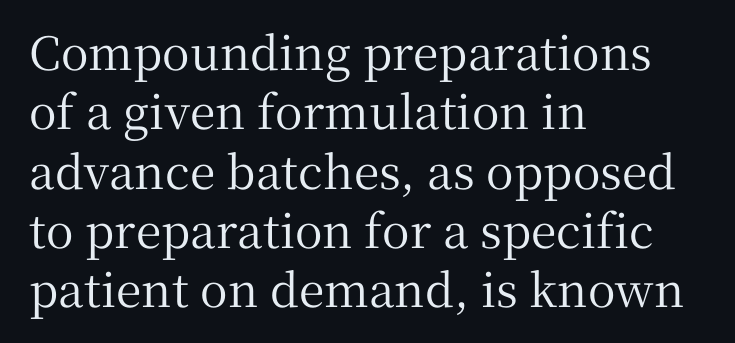
Note: serifs present on the glyphs. Character widths vary here, with narrow letters taking less room than wide ones. The space beneath each line is pristine and unruled. When letters stand straight like this, we call the style roman or upright. The rendering anchors every line to the left-hand side.
